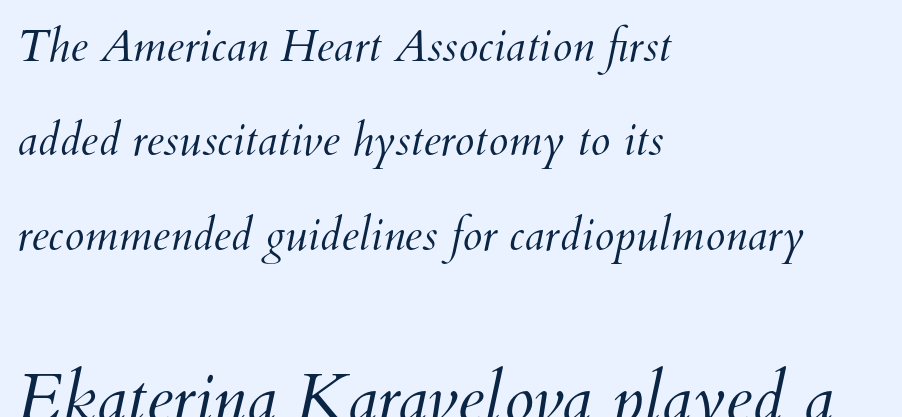
Proportional: the letters do not fall into vertical columns. Compared with a typical body face, this is equally light or lighter still. Top chunk: small. Bottom chunk: large. Words appear dense and cohesive because spacing is normal.
